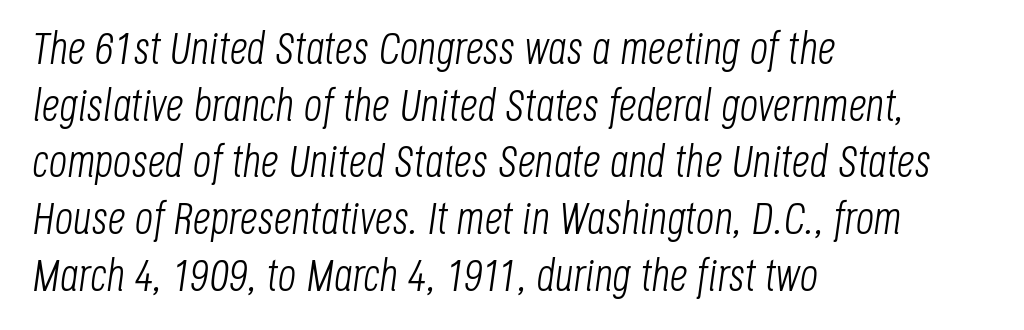
Standard letterfit; no display-style spreading of the glyphs. The lines are quadded left. Plain, unruled lines of type. This is oblique type, the kind used for emphasis or titles. In terms of leading, this rendering sits right in the middle.
